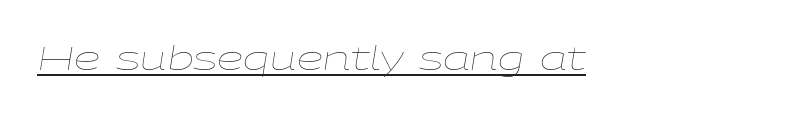
{"italic": "yes", "lean": "right", "slant_degrees": 9, "bold": "no", "weight": "thin", "width": "wide", "stroke_contrast": "low", "x_height": "medium", "monospaced": "no", "underline": "yes", "letter_spacing": "normal", "letter_spacing_em": 0.0, "glyph_px": 34}
